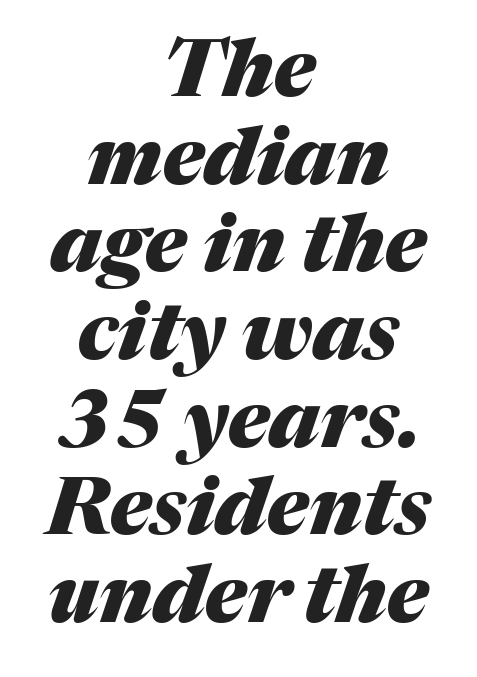
The image shows 79 px heavy type, italic (leaning right); set centered, tight line spacing (1.11x), normal letter spacing, not underlined; medium stroke contrast and a medium x-height.
